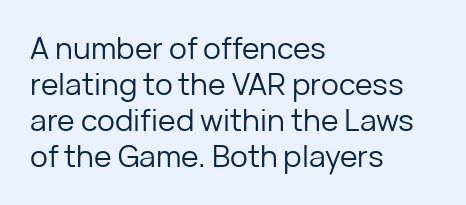
Q: Is the text bold? A: No.
Q: Is the text italic (slanted)? A: No, it is upright.
Q: Is the typeface a serif or a sans-serif typeface? A: Sans-serif.
Q: Is the text underlined? A: No.
Q: How is the paragraph aligned? A: Left-aligned.
Q: Is the spacing between letters normal or unusually wide? A: Normal.
Q: Width (condensed, normal, or wide)? A: Normal.
Q: Stroke contrast? A: Low.
Q: x-height? A: Medium.
Q: Monospaced? A: No.
